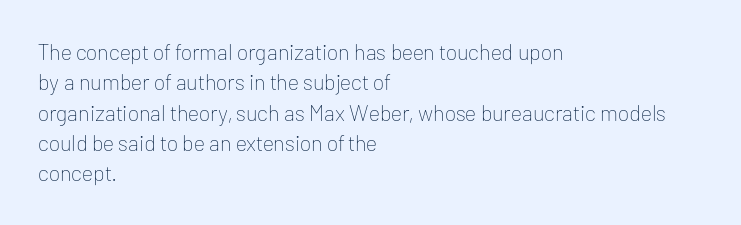
Q: Is the text bold? A: No.
Q: Is the text italic (slanted)? A: No, it is upright.
Q: Is the text underlined? A: No.
Q: How is the paragraph aligned? A: Left-aligned.
Q: Is the spacing between letters normal or unusually wide? A: Normal.
Q: Is the spacing between lines tight, normal or loose? A: Normal.
